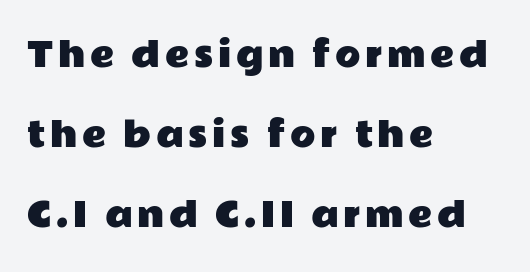
{"serif": "no", "italic": "no", "width": "wide", "stroke_contrast": "low", "x_height": "medium", "monospaced": "no", "underline": "no", "align": "left", "line_spacing": "loose", "line_spacing_ratio": 2.43, "glyph_px": 33}
